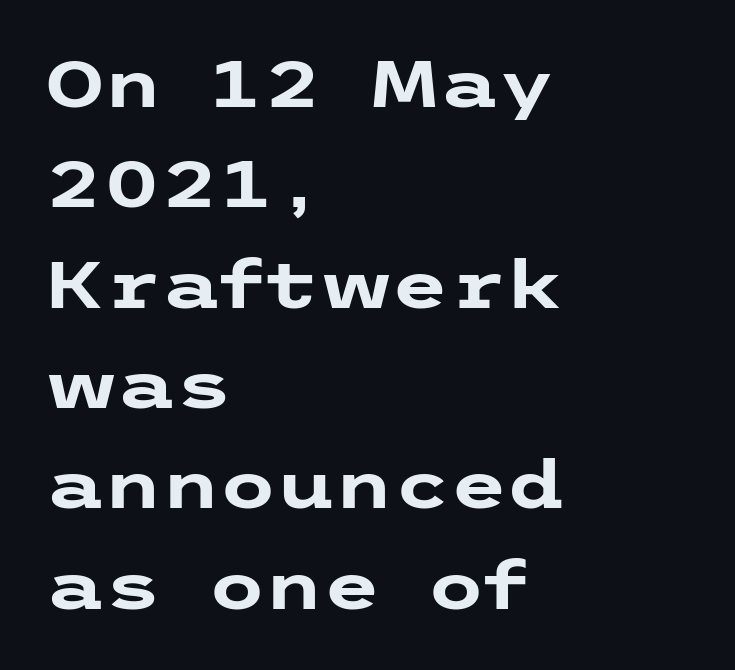
The letters stand straight up with perfectly vertical stems. Horizontally, the lines are justified to the leading edge only. This sample keeps an unexceptional amount of space between lines. A typesetter would call this zero additional tracking. Stroke terminals: plain, sans-serif.
